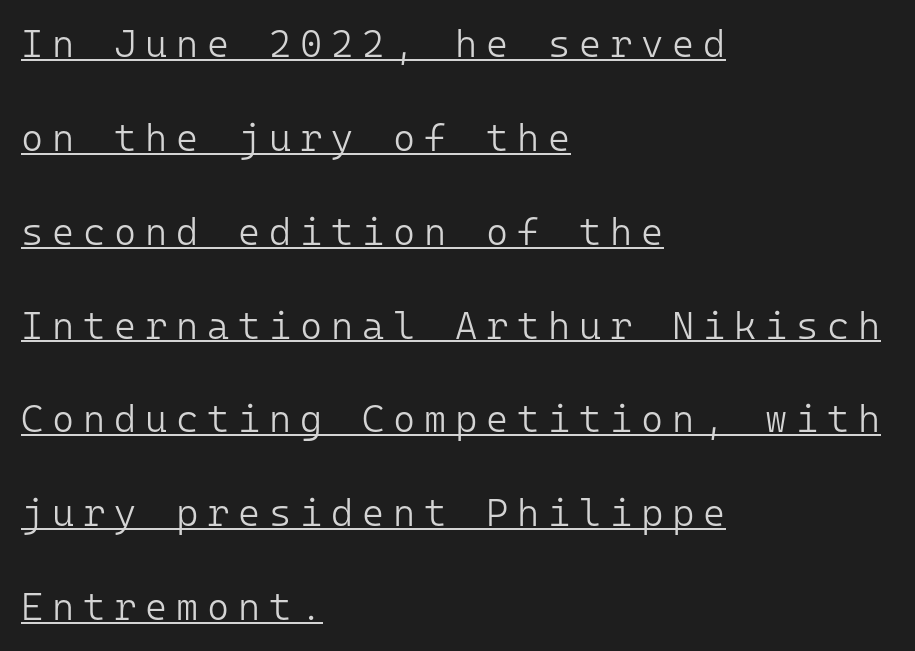
Q: Is the text bold? A: No.
Q: Is the text italic (slanted)? A: No, it is upright.
Q: Is the typeface a serif or a sans-serif typeface? A: Sans-serif.
Q: Is the text underlined? A: Yes.
Q: How is the paragraph aligned? A: Left-aligned.
Q: Is the spacing between letters normal or unusually wide? A: Unusually wide.
Q: Is the spacing between lines tight, normal or loose? A: Loose.
Q: Width (condensed, normal, or wide)? A: Normal.
Q: Stroke contrast? A: Low.
Q: x-height? A: Medium.
Q: Monospaced? A: Yes.
